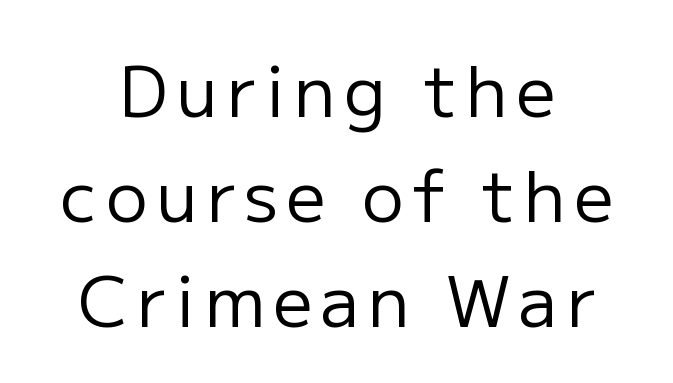
The image shows 70 px regular-weight sans-serif type, upright; set centered, normal line spacing (1.5x), not underlined; low stroke contrast and a medium x-height.
